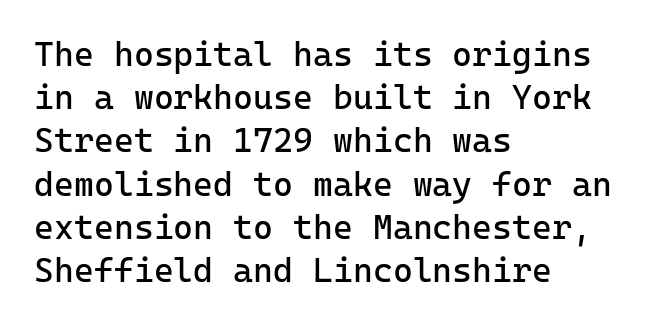
Q: Is the text bold? A: No.
Q: Is the text italic (slanted)? A: No, it is upright.
Q: Is the typeface a serif or a sans-serif typeface? A: Sans-serif.
Q: Is the text underlined? A: No.
Q: How is the paragraph aligned? A: Left-aligned.
Q: Is the spacing between letters normal or unusually wide? A: Normal.
Q: Is the spacing between lines tight, normal or loose? A: Normal.
Q: Width (condensed, normal, or wide)? A: Normal.
Q: Stroke contrast? A: Low.
Q: x-height? A: Medium.
Q: Monospaced? A: Yes.
